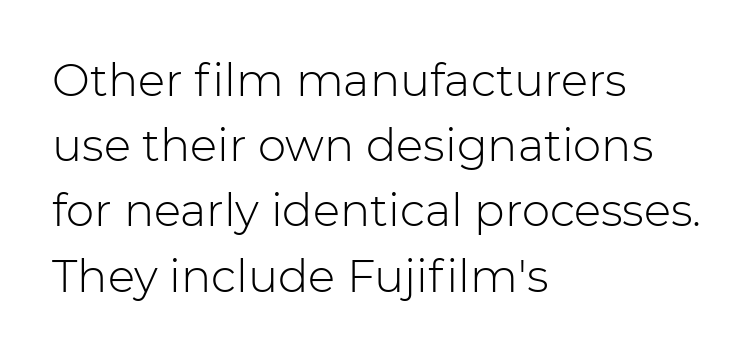
The image shows 45 px light sans-serif type, upright; set left-aligned, normal line spacing (1.45x), normal letter spacing, not underlined; low stroke contrast and a medium x-height.
